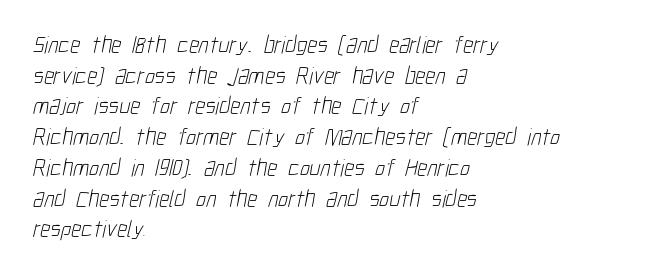
{"bold": "no", "underline": "no", "align": "left", "line_spacing": "normal", "line_spacing_ratio": 1.28, "letter_spacing": "normal", "letter_spacing_em": 0.0, "glyph_px": 24}
